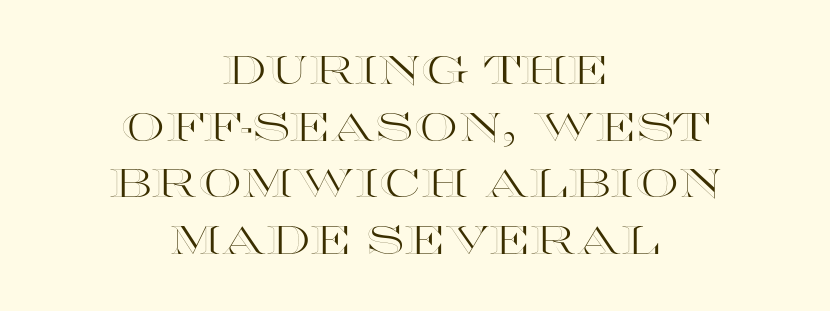
{"italic": "no", "width": "wide", "x_height": "large", "monospaced": "no", "underline": "no", "align": "center", "line_spacing": "normal", "line_spacing_ratio": 1.45, "letter_spacing": "normal", "letter_spacing_em": 0.0, "glyph_px": 39}
